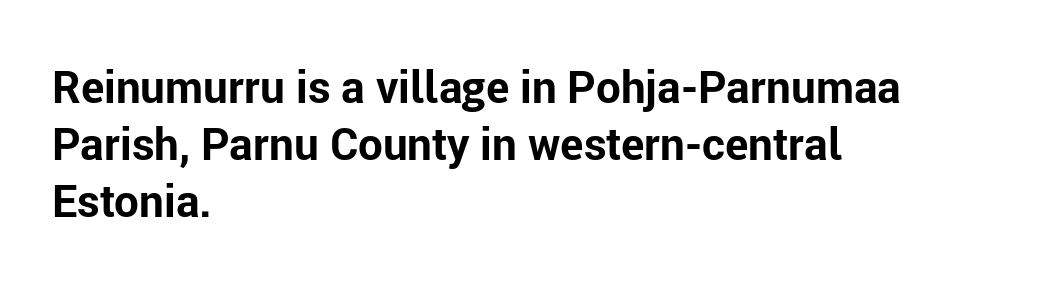
Q: Is the text bold? A: Yes.
Q: Is the text italic (slanted)? A: No, it is upright.
Q: Is the typeface a serif or a sans-serif typeface? A: Sans-serif.
Q: Is the text underlined? A: No.
Q: How is the paragraph aligned? A: Left-aligned.
Q: Is the spacing between letters normal or unusually wide? A: Normal.
Q: Is the spacing between lines tight, normal or loose? A: Normal.
Q: Width (condensed, normal, or wide)? A: Normal.
Q: Stroke contrast? A: Low.
Q: x-height? A: Medium.
Q: Monospaced? A: No.
